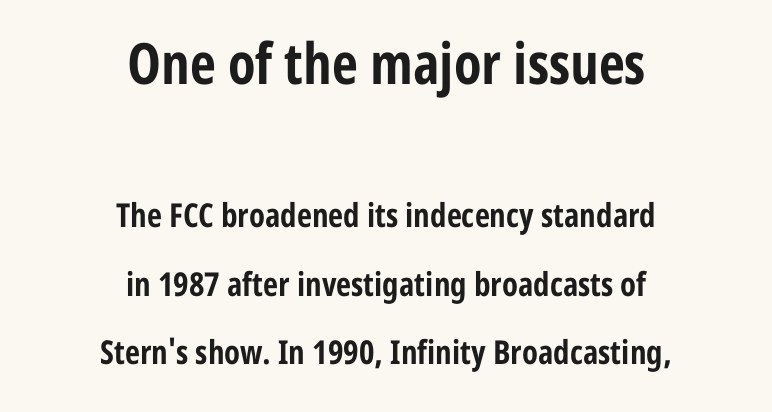
Q: Is the text bold? A: Yes.
Q: Is the text italic (slanted)? A: No, it is upright.
Q: Is the typeface a serif or a sans-serif typeface? A: Sans-serif.
Q: Is the text underlined? A: No.
Q: How is the paragraph aligned? A: Centered.
Q: Is the spacing between letters normal or unusually wide? A: Normal.
Q: Is the spacing between lines tight, normal or loose? A: Loose.
Q: Which block of text is set in a larger size, the first (top) or the second (bottom)? A: The first (top) one.
Q: Width (condensed, normal, or wide)? A: Condensed.
Q: Stroke contrast? A: Low.
Q: x-height? A: Medium.
Q: Monospaced? A: No.
